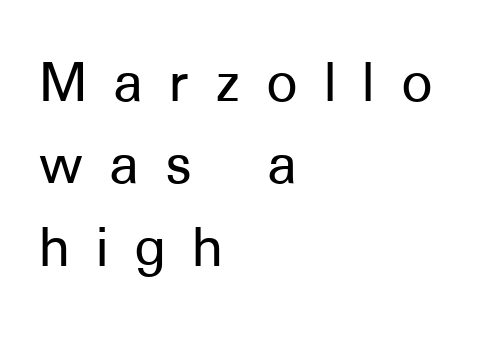
The specimen omits any rule beneath the text block's lines. These lines sit exactly where default settings would place them. Font category for this specimen: sans-serif. Line starts are locked; line ends wander. This sample has the flowing, uneven cadence of proportional lettering. This is the regular roman posture of the typeface.
